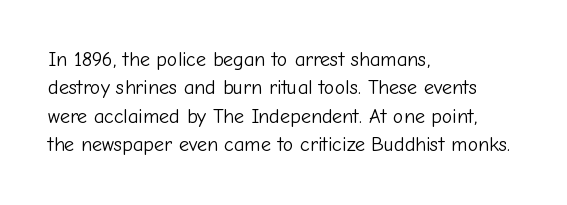
Q: Is the text bold? A: No.
Q: Is the text italic (slanted)? A: No, it is upright.
Q: Is the text underlined? A: No.
Q: How is the paragraph aligned? A: Left-aligned.
Q: Is the spacing between letters normal or unusually wide? A: Normal.
Q: Is the spacing between lines tight, normal or loose? A: Normal.
